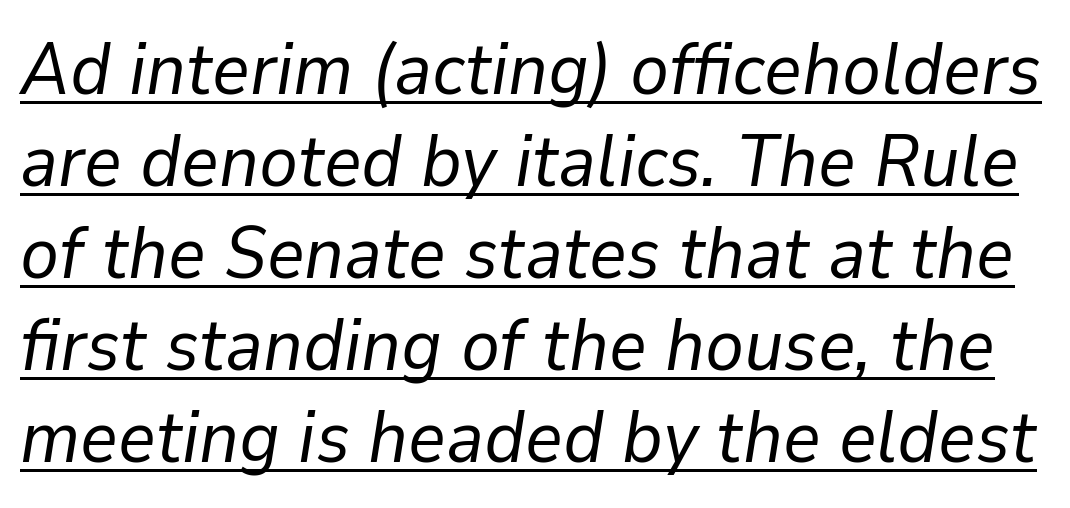
The image shows 73 px regular-weight type, italic (leaning right); set normal line spacing (1.26x), normal letter spacing, underlined; low stroke contrast and a medium x-height.
